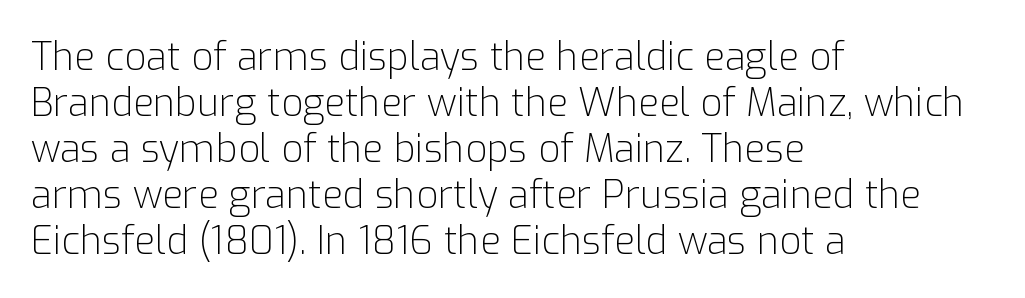
The image shows 38 px light sans-serif type, upright; set left-aligned, line spacing 1.21x, normal letter spacing, not underlined; low stroke contrast and a medium x-height.
